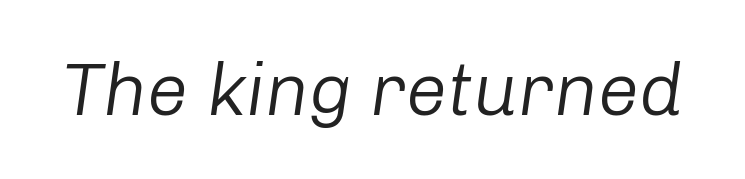
{"italic": "yes", "lean": "right", "slant_degrees": 8, "bold": "no", "weight": "regular", "width": "normal", "stroke_contrast": "low", "x_height": "medium", "monospaced": "no", "underline": "no", "letter_spacing": "normal", "letter_spacing_em": 0.0, "glyph_px": 74}
